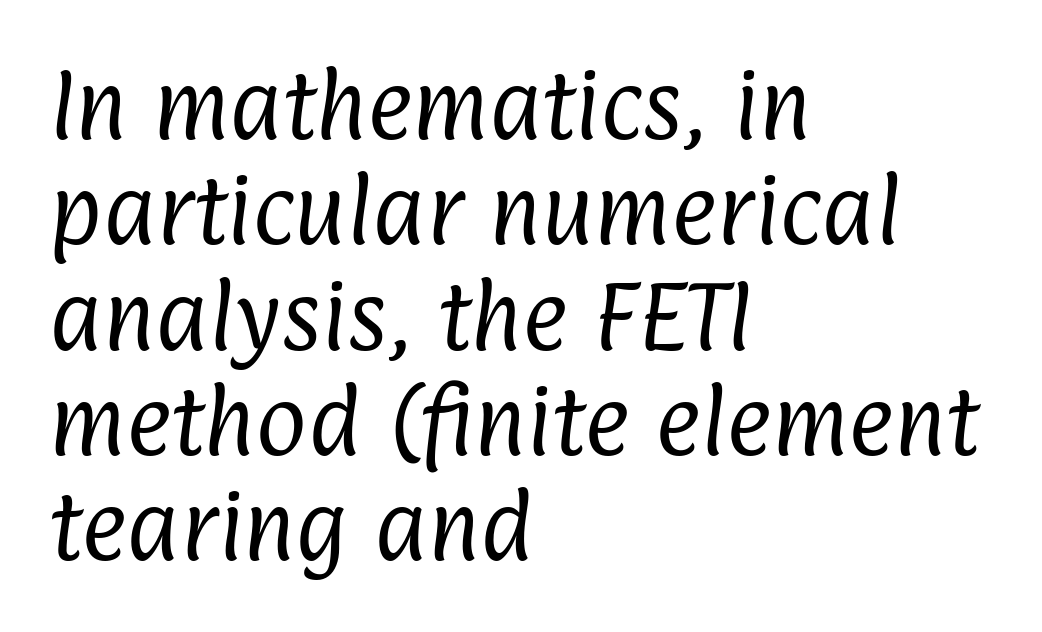
Beneath every word, the page is bare. This sample uses plain, unmodified letter spacing. Each letter keeps its own natural width here, so spacing adapts to shape. Are there feet on the stems? There aren't — it's a sans. Leftover space on each line is placed entirely after the last word. Line spacing here is normal.
